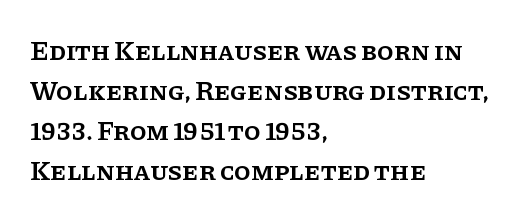
Q: Is the text bold? A: Semi-bold.
Q: Is the text italic (slanted)? A: No, it is upright.
Q: Is the text underlined? A: No.
Q: How is the paragraph aligned? A: Left-aligned.
Q: Is the spacing between letters normal or unusually wide? A: Normal.
Q: Is the spacing between lines tight, normal or loose? A: Normal.
